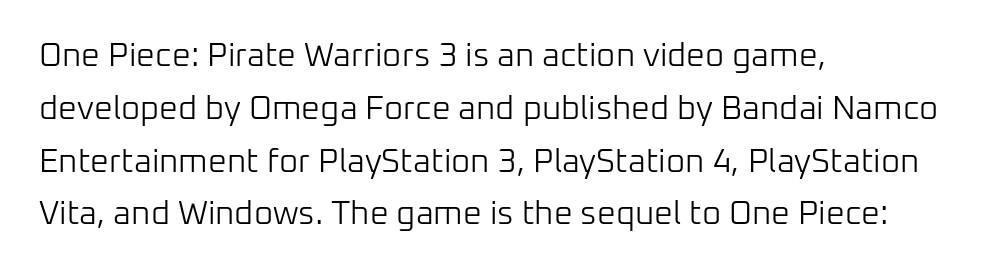
{"serif": "no", "italic": "no", "bold": "no", "weight": "light", "width": "normal", "stroke_contrast": "low", "x_height": "medium", "monospaced": "no", "underline": "no", "align": "left", "line_spacing": "normal", "line_spacing_ratio": 1.6, "letter_spacing": "normal", "letter_spacing_em": 0.0, "glyph_px": 33}
